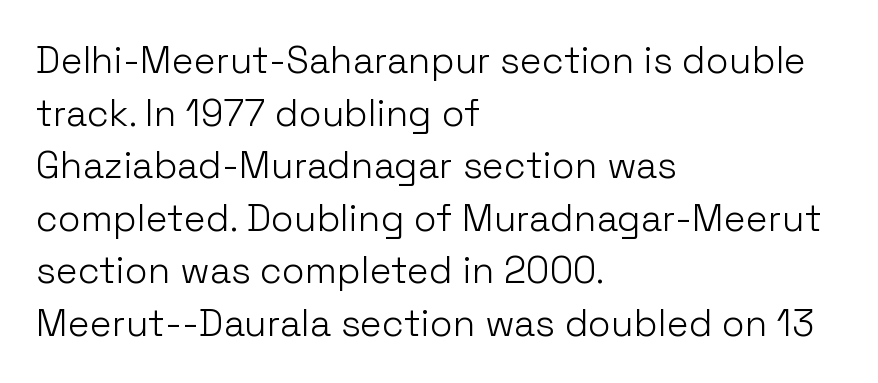
The image shows 37 px light sans-serif type, upright; set left-aligned, normal line spacing (1.42x), normal letter spacing, not underlined; low stroke contrast and a medium x-height.
